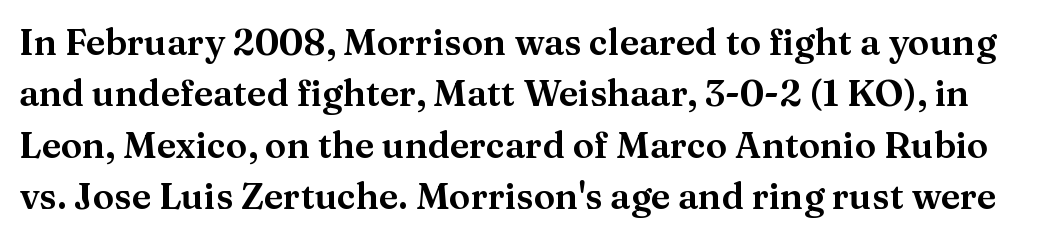
{"serif": "yes", "italic": "no", "width": "normal", "stroke_contrast": "medium", "x_height": "medium", "monospaced": "no", "underline": "no", "line_spacing": "normal", "line_spacing_ratio": 1.43, "letter_spacing": "normal", "letter_spacing_em": 0.0, "glyph_px": 36}
